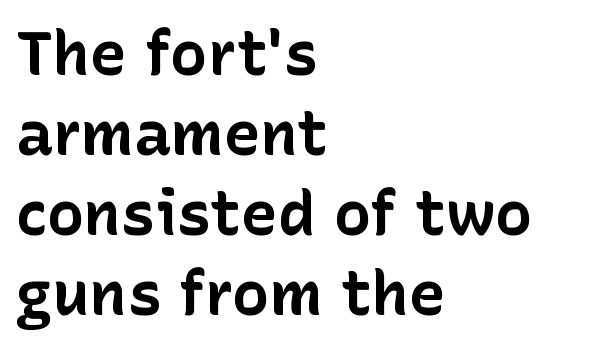
Q: Is the text bold? A: Yes.
Q: Is the text italic (slanted)? A: No, it is upright.
Q: Is the typeface a serif or a sans-serif typeface? A: Sans-serif.
Q: Is the text underlined? A: No.
Q: How is the paragraph aligned? A: Left-aligned.
Q: Is the spacing between letters normal or unusually wide? A: Normal.
Q: Is the spacing between lines tight, normal or loose? A: Normal.
Q: Width (condensed, normal, or wide)? A: Normal.
Q: Stroke contrast? A: Low.
Q: x-height? A: Medium.
Q: Monospaced? A: No.
